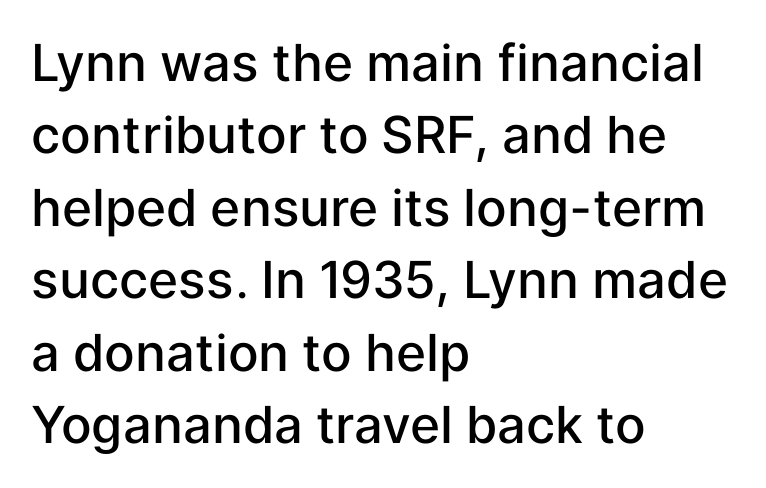
Q: Is the text bold? A: Semi-bold.
Q: Is the text italic (slanted)? A: No, it is upright.
Q: Is the typeface a serif or a sans-serif typeface? A: Sans-serif.
Q: Is the text underlined? A: No.
Q: How is the paragraph aligned? A: Left-aligned.
Q: Is the spacing between letters normal or unusually wide? A: Normal.
Q: Is the spacing between lines tight, normal or loose? A: Normal.
Q: Width (condensed, normal, or wide)? A: Normal.
Q: Stroke contrast? A: Low.
Q: x-height? A: Medium.
Q: Monospaced? A: No.
